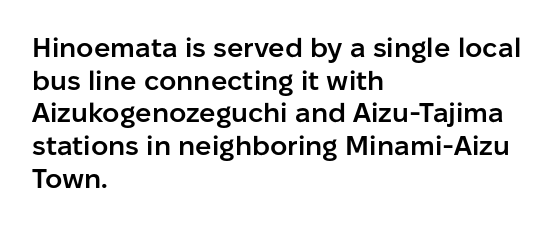
Q: Is the text bold? A: Semi-bold.
Q: Is the text italic (slanted)? A: No, it is upright.
Q: Is the text underlined? A: No.
Q: How is the paragraph aligned? A: Left-aligned.
Q: Is the spacing between letters normal or unusually wide? A: Normal.
